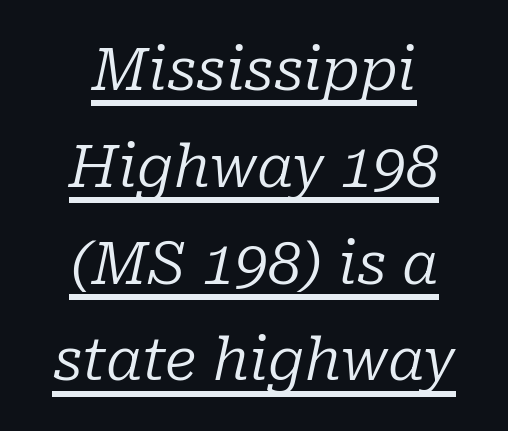
Heaviness? Minimal to ordinary, like unemphasized prose. Alignment: centered. Vertically, the passage feels balanced, rows spaced as you'd expect. Note: serifs present on the glyphs. In terms of letterspacing, this is plain default setting.
